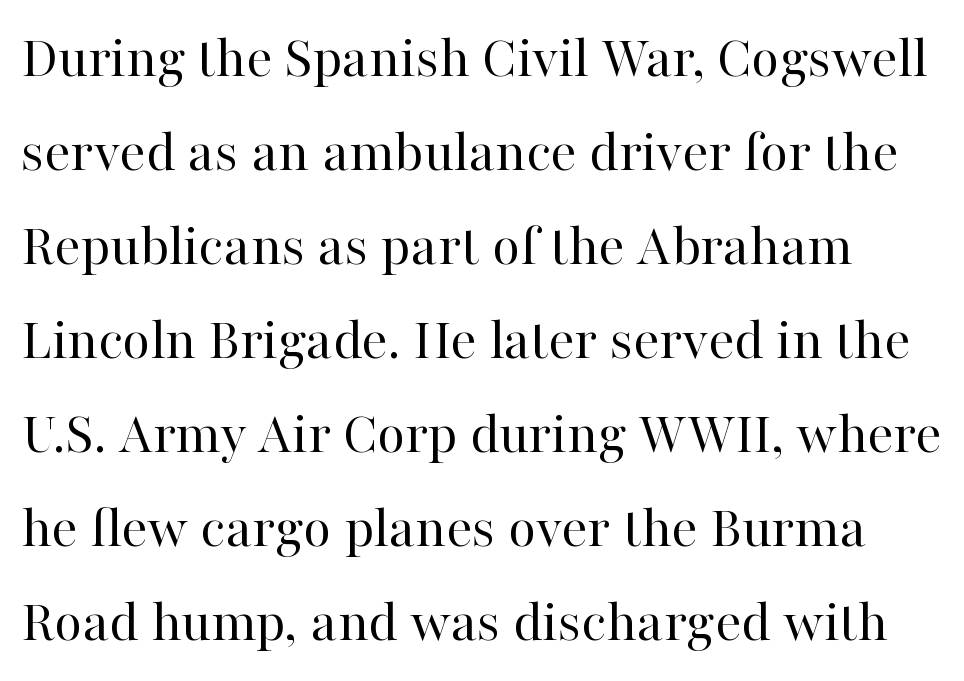
The image shows 61 px regular-weight serif type, upright; set normal line spacing (1.54x), normal letter spacing, not underlined; high stroke contrast and a medium x-height.
